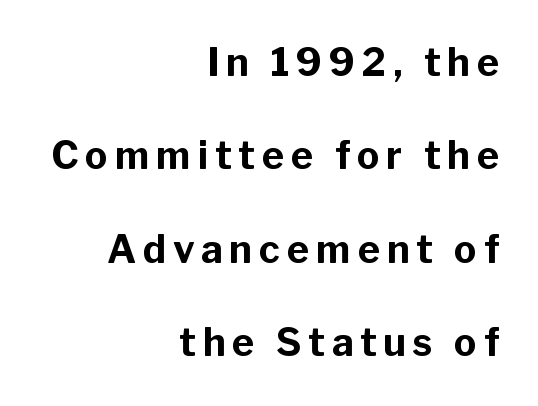
The image shows 38 px bold sans-serif type, upright; set right-aligned, loose line spacing (2.46x), not underlined; low stroke contrast and a medium x-height.
